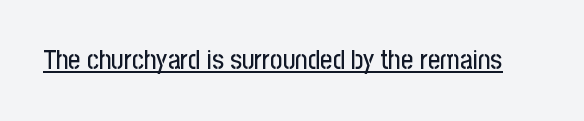
The image shows 27 px text type, upright; set normal letter spacing, underlined.
